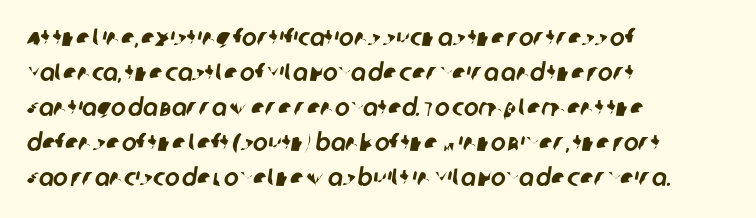
The space beneath each line is pristine and unruled. Short and long lines alike share a common starting point at left. Interline gaps are of average width in this sample. The type is set solid horizontally, with unmodified tracking.
